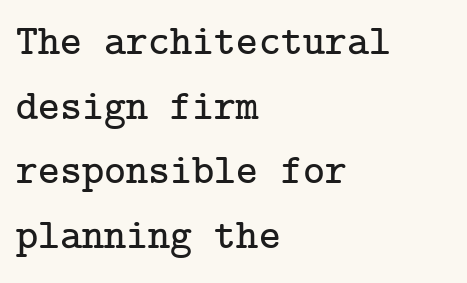
The paragraph has a hard left edge and a soft right edge. Clear beneath every line of the passage. The letterforms sit shoulder to shoulder at normal distance. The specimen reads as upright at a glance. Leading: standard. Is this a sans? No — the strokes have serifs.
